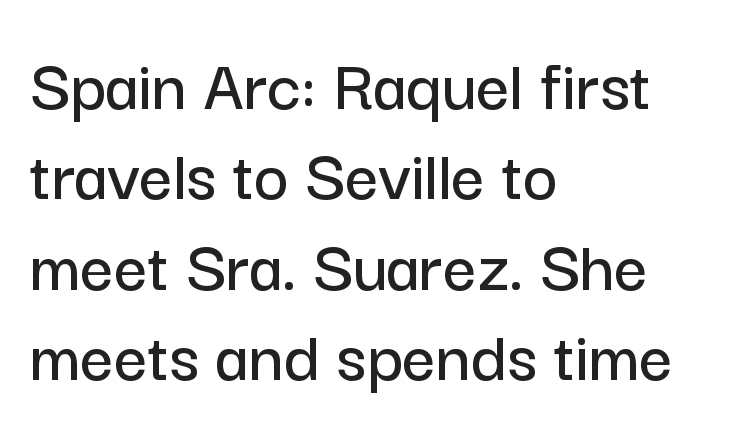
{"serif": "no", "italic": "no", "width": "normal", "stroke_contrast": "low", "x_height": "medium", "monospaced": "no", "underline": "no", "align": "left", "line_spacing_ratio": 1.22, "letter_spacing": "normal", "letter_spacing_em": 0.0, "glyph_px": 74}
